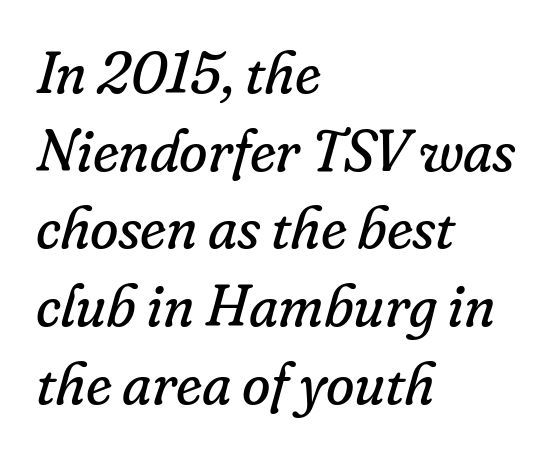
{"serif": "yes", "italic": "yes", "lean": "right", "slant_degrees": 16, "bold": "no", "weight": "regular", "width": "normal", "stroke_contrast": "low", "x_height": "small", "monospaced": "no", "underline": "no", "align": "left", "line_spacing": "normal", "line_spacing_ratio": 1.34, "letter_spacing": "normal", "letter_spacing_em": 0.0, "glyph_px": 58}
